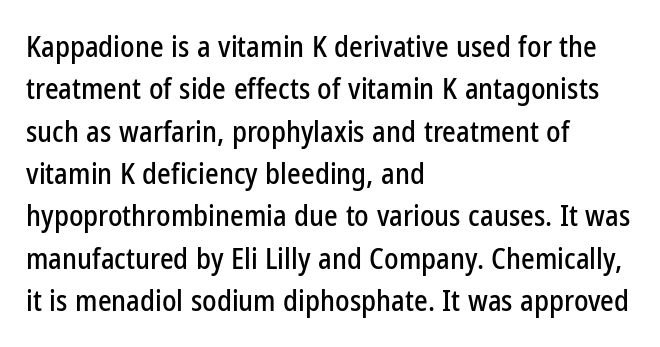
Interline gaps are of average width in this sample. The rendering keeps characters at their native spacing. The setting favours the left margin, as ordinary paragraphs usually do. A typesetter would call this proportional, since set widths differ per character. Nope, not italic — everything's standing straight. Just letters on the line, the space beneath them empty.
